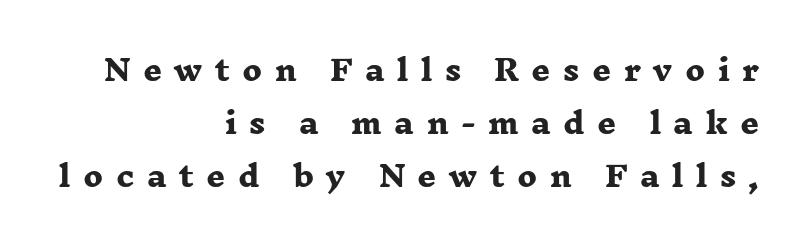
Q: Is the text bold? A: Yes.
Q: Is the typeface a serif or a sans-serif typeface? A: Serif.
Q: Is the text underlined? A: No.
Q: How is the paragraph aligned? A: Right-aligned.
Q: Is the spacing between letters normal or unusually wide? A: Unusually wide.
Q: Width (condensed, normal, or wide)? A: Wide.
Q: Stroke contrast? A: Low.
Q: x-height? A: Medium.
Q: Monospaced? A: No.
